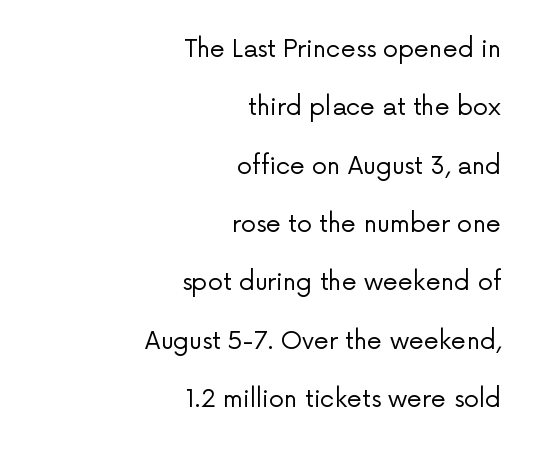
{"italic": "no", "bold": "no", "underline": "no", "align": "right", "line_spacing": "loose", "line_spacing_ratio": 2.43, "letter_spacing": "normal", "letter_spacing_em": 0.0, "glyph_px": 24}
